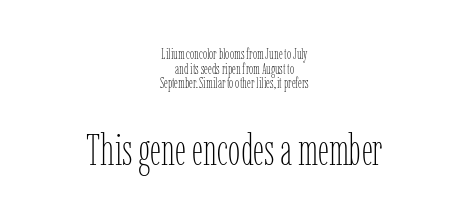
Q: Is the text bold? A: No.
Q: Is the text italic (slanted)? A: No, it is upright.
Q: Is the text underlined? A: No.
Q: How is the paragraph aligned? A: Centered.
Q: Is the spacing between letters normal or unusually wide? A: Normal.
Q: Is the spacing between lines tight, normal or loose? A: Tight.
Q: Which block of text is set in a larger size, the first (top) or the second (bottom)? A: The second (bottom) one.
Q: Width (condensed, normal, or wide)? A: Condensed.
Q: Stroke contrast? A: Low.
Q: x-height? A: Medium.
Q: Monospaced? A: No.
